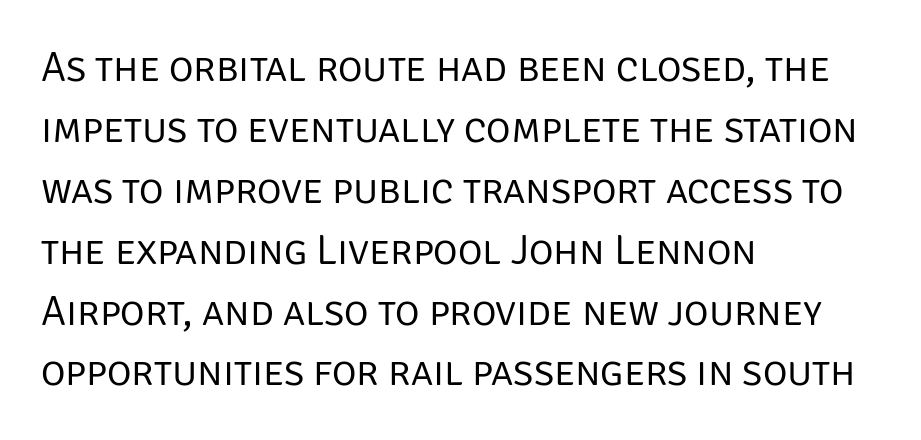
{"serif": "no", "italic": "no", "bold": "no", "weight": "regular", "width": "normal", "stroke_contrast": "low", "x_height": "large", "monospaced": "no", "underline": "no", "align": "left", "line_spacing": "normal", "line_spacing_ratio": 1.45, "letter_spacing": "normal", "letter_spacing_em": 0.0, "glyph_px": 42}
